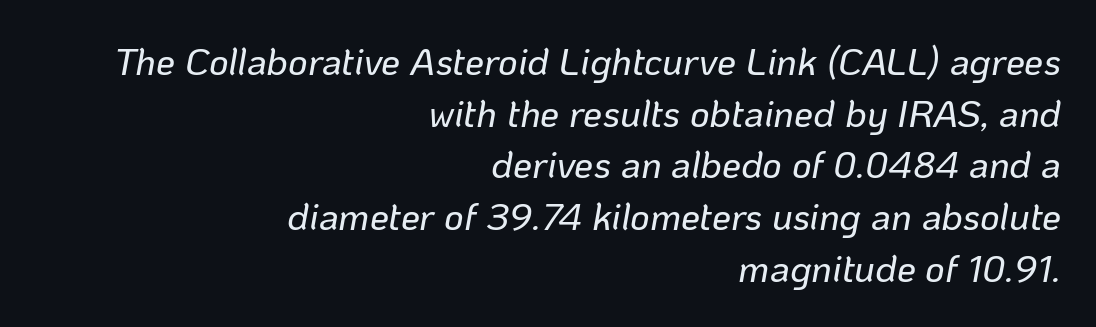
{"italic": "yes", "lean": "right", "slant_degrees": 10, "width": "normal", "stroke_contrast": "low", "x_height": "medium", "monospaced": "no", "underline": "no", "align": "right", "line_spacing": "normal", "line_spacing_ratio": 1.36, "letter_spacing": "normal", "letter_spacing_em": 0.0, "glyph_px": 38}
